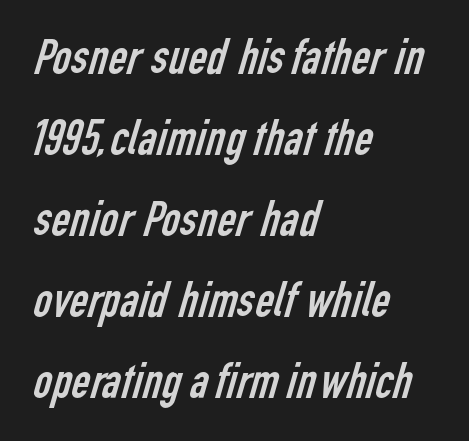
Short and long lines alike share a common starting point at left. Does the leading feel generous? No, just average. Serif or sans? Sans — the stroke terminals are bare. Compared with typical body copy, the letter spacing here is the same. Note the varied advance widths — an 'i' is clearly narrower than an 'm'.
